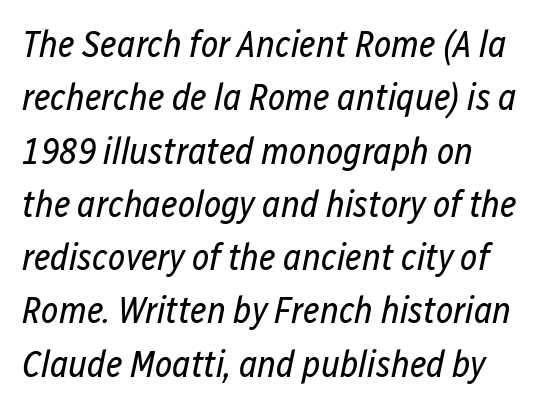
{"italic": "yes", "lean": "right", "slant_degrees": 12, "bold": "no", "weight": "regular", "width": "condensed", "stroke_contrast": "low", "x_height": "medium", "monospaced": "no", "underline": "no", "align": "left", "line_spacing": "normal", "line_spacing_ratio": 1.44, "letter_spacing": "normal", "letter_spacing_em": 0.0, "glyph_px": 37}
